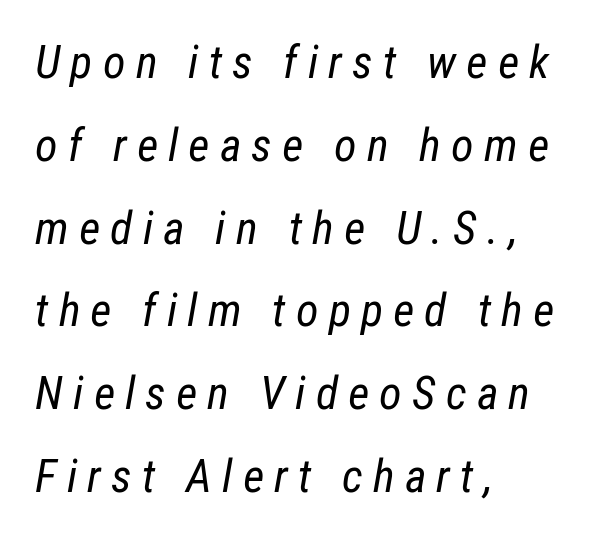
The image shows 46 px regular-weight, condensed type, italic (leaning right); set left-aligned, line spacing 1.8x, unusually wide letter spacing (+0.22 em), not underlined; low stroke contrast and a medium x-height.
